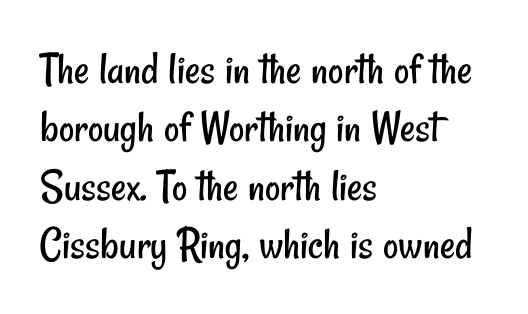
Q: Is the text bold? A: No.
Q: Is the typeface a serif or a sans-serif typeface? A: Sans-serif.
Q: Is the text underlined? A: No.
Q: How is the paragraph aligned? A: Left-aligned.
Q: Is the spacing between letters normal or unusually wide? A: Normal.
Q: Width (condensed, normal, or wide)? A: Condensed.
Q: Stroke contrast? A: Low.
Q: x-height? A: Small.
Q: Monospaced? A: No.
